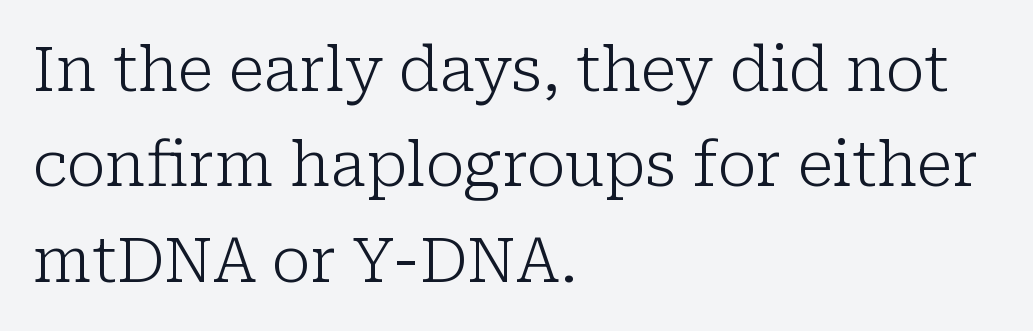
Caption: standard tracking, unaltered. Do the characters align in a grid? No, the font is proportional. Clear beneath every line of the passage. Evenly set lines give the paragraph a standard silhouette.
